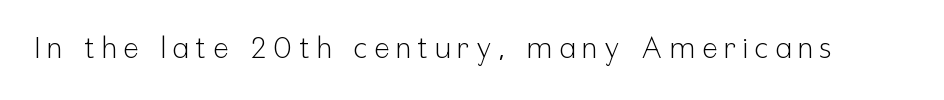
{"serif": "no", "italic": "no", "bold": "no", "weight": "light", "width": "condensed", "stroke_contrast": "low", "x_height": "medium", "monospaced": "no", "underline": "no", "letter_spacing": "wide", "letter_spacing_em": 0.24, "glyph_px": 29}
